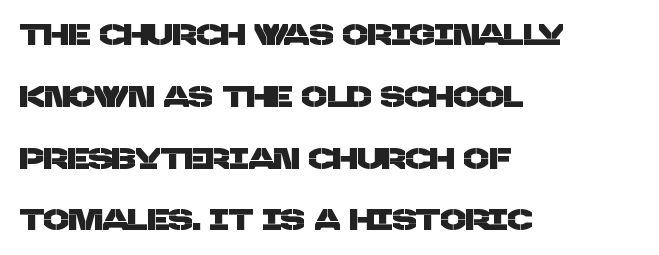
{"serif": "no", "width": "normal", "stroke_contrast": "low", "x_height": "large", "monospaced": "no", "underline": "no", "align": "left", "line_spacing": "loose", "line_spacing_ratio": 2.06, "letter_spacing": "normal", "letter_spacing_em": 0.0, "glyph_px": 30}
